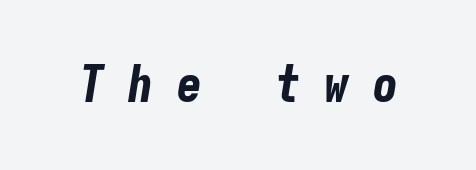
The area under the type is left untouched. The face used here is monospaced, like something from a code editor. Compared with typical body copy, the letter spacing here is much looser. A dark, heavy texture on the line: the type is bold. Looking at the ascenders, they clearly lean.
